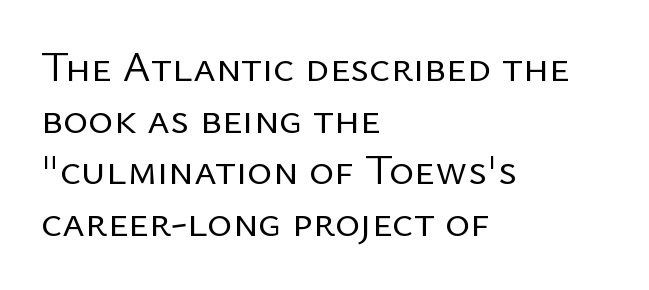
It's the straight-up-and-down kind of type. The typesetter chose a ragged-right arrangement here. Compared with typical body copy, the letter spacing here is the same. Weight: not bold — regular or lighter. The rendering uses natural spacing where letterforms have individual widths. Serif or sans? Sans — the stroke terminals are bare.
